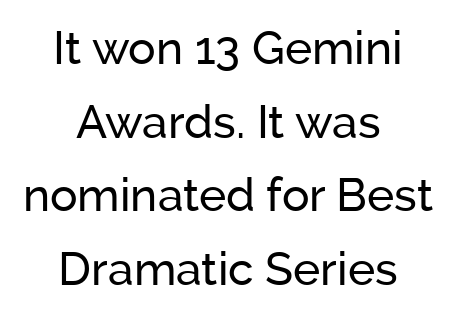
Glyph-to-glyph distance matches everyday printed text. The designer left line spacing at the default. Letters rest on an invisible, unmarked baseline. Do the characters align in a grid? No, the font is proportional. The whitespace from short lines is split evenly between both sides.
